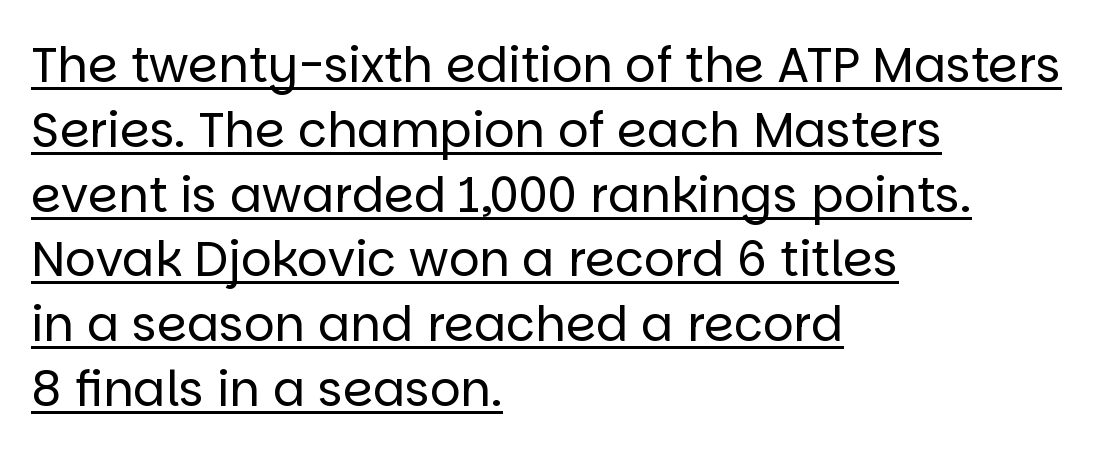
The rag falls on the right side of this text block. The passage shown stacks its lines at a standard gap. Varying glyph widths throughout — classic text-font behaviour. The rendered words wear a rule along their underside. Words appear dense and cohesive because spacing is normal.
